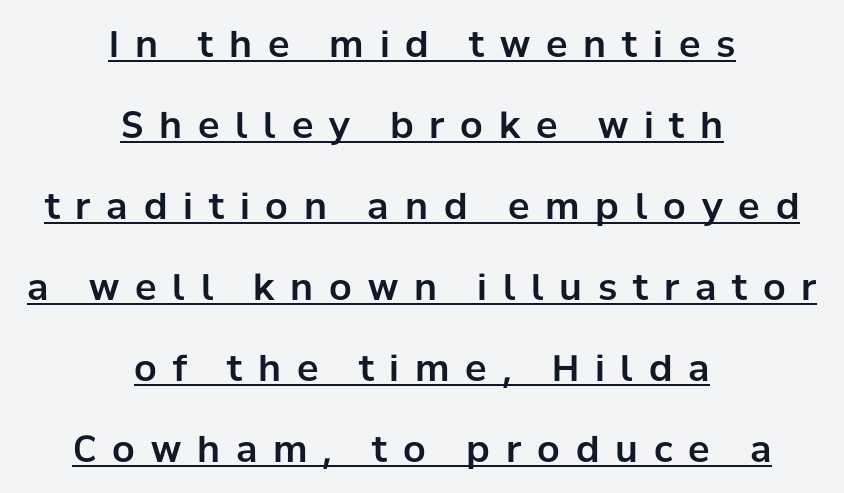
Q: Is the text italic (slanted)? A: No, it is upright.
Q: Is the typeface a serif or a sans-serif typeface? A: Sans-serif.
Q: Is the text underlined? A: Yes.
Q: How is the paragraph aligned? A: Centered.
Q: Is the spacing between letters normal or unusually wide? A: Unusually wide.
Q: Is the spacing between lines tight, normal or loose? A: Loose.
Q: Width (condensed, normal, or wide)? A: Normal.
Q: Stroke contrast? A: Low.
Q: x-height? A: Medium.
Q: Monospaced? A: No.
